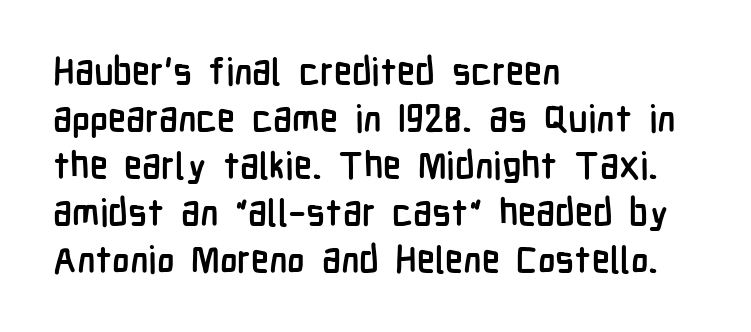
{"serif": "no", "italic": "no", "bold": "yes", "weight": "semibold", "width": "condensed", "stroke_contrast": "low", "x_height": "medium", "monospaced": "no", "underline": "no", "align": "left", "line_spacing": "normal", "line_spacing_ratio": 1.27, "letter_spacing": "normal", "letter_spacing_em": 0.0, "glyph_px": 37}
